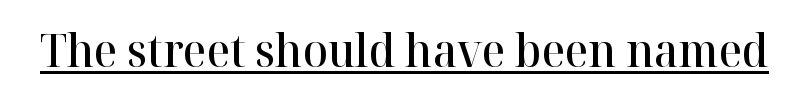
The image shows 46 px semibold serif type, upright; set normal letter spacing, underlined; high stroke contrast and a medium x-height.
